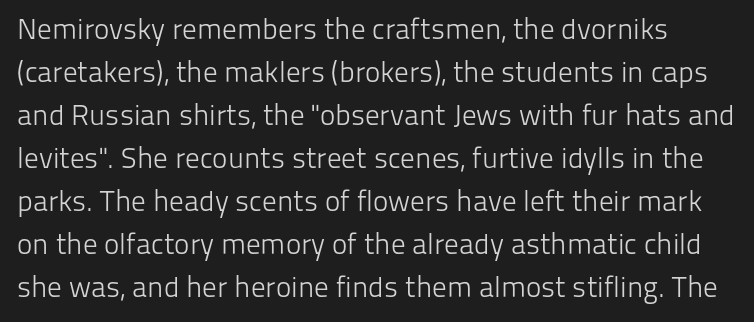
Q: Is the text bold? A: No.
Q: Is the text italic (slanted)? A: No, it is upright.
Q: Is the typeface a serif or a sans-serif typeface? A: Sans-serif.
Q: Is the text underlined? A: No.
Q: Is the spacing between letters normal or unusually wide? A: Normal.
Q: Is the spacing between lines tight, normal or loose? A: Normal.
Q: Width (condensed, normal, or wide)? A: Normal.
Q: Stroke contrast? A: Low.
Q: x-height? A: Medium.
Q: Monospaced? A: No.
